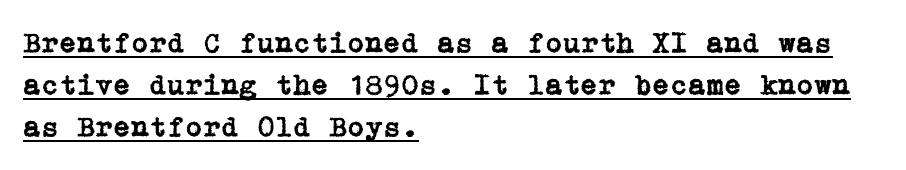
{"serif": "yes", "italic": "no", "width": "normal", "stroke_contrast": "low", "x_height": "medium", "underline": "yes", "align": "left", "line_spacing": "normal", "line_spacing_ratio": 1.45, "letter_spacing": "normal", "letter_spacing_em": 0.0, "glyph_px": 29}
